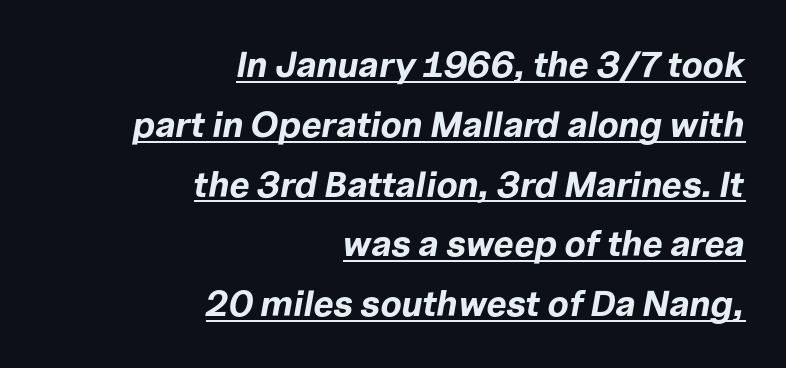
Strong, thick strokes mark this as bold type. Compared with typical body copy, the letter spacing here is the same. The letters advance in unequal steps, a hallmark of proportional type. Underlining? Definitely there.
